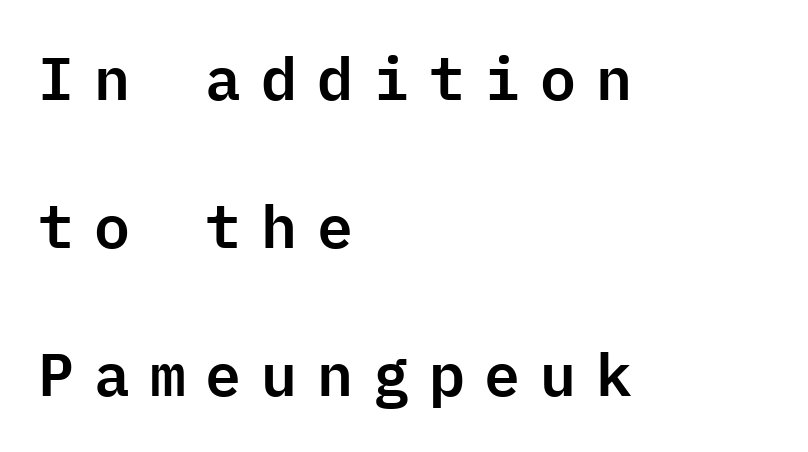
In terms of letterspacing, this is a distinctly airy, spread setting. These lines stand farther apart than default settings would place them. A sans-serif font was chosen for this passage. Notice how the stems are strictly vertical — no italics here. The zone under the glyphs is completely vacant. All the whitespace from short lines collects on the right.
